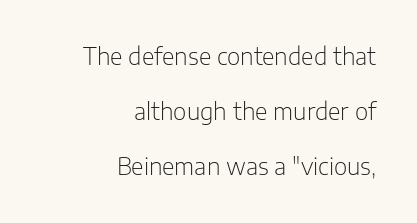
The leading is generous, giving the passage an open texture. Unmarked baselines from the first word to the last. Quick note: not italic, upright. No letter is thick-stroked: the sample isn't bold. This sample is right-justified, so line beginnings fall wherever the words allow.
